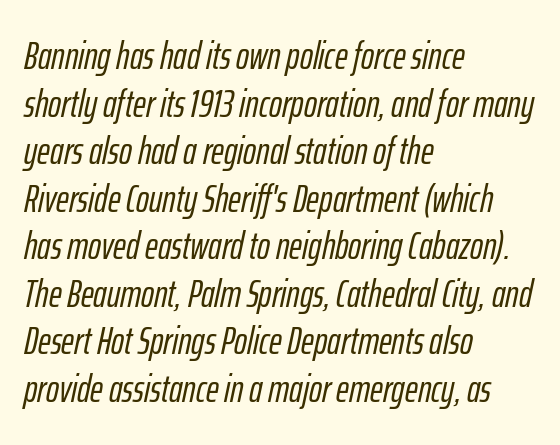
Designer's note — italics engaged. The line texture is even and compact thanks to regular tracking. Lines of text with bare space underneath. Note the varied advance widths — an 'i' is clearly narrower than an 'm'.
